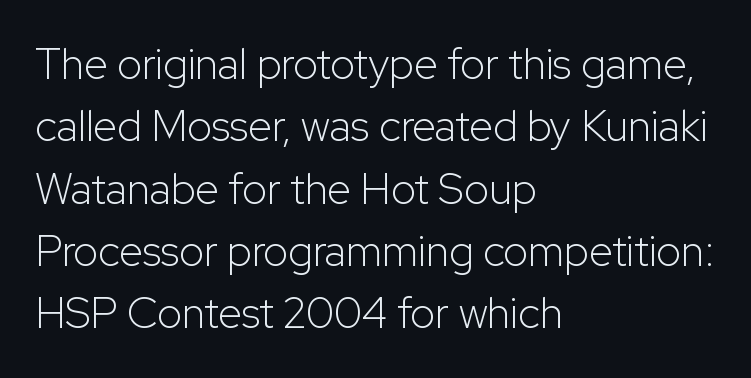
{"serif": "no", "italic": "no", "bold": "no", "weight": "light", "width": "normal", "stroke_contrast": "low", "x_height": "medium", "monospaced": "no", "underline": "no", "align": "left", "line_spacing": "normal", "line_spacing_ratio": 1.45, "letter_spacing": "normal", "letter_spacing_em": 0.0, "glyph_px": 43}
